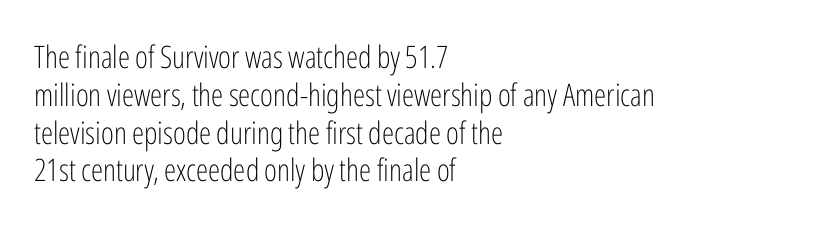
Q: Is the text bold? A: No.
Q: Is the text italic (slanted)? A: No, it is upright.
Q: Is the typeface a serif or a sans-serif typeface? A: Sans-serif.
Q: Is the text underlined? A: No.
Q: How is the paragraph aligned? A: Left-aligned.
Q: Is the spacing between letters normal or unusually wide? A: Normal.
Q: Width (condensed, normal, or wide)? A: Condensed.
Q: Stroke contrast? A: Low.
Q: x-height? A: Medium.
Q: Monospaced? A: No.
